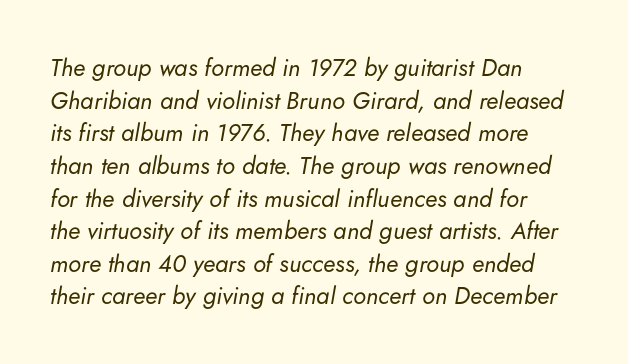
Q: Is the text bold? A: No.
Q: Is the text italic (slanted)? A: Yes, it leans right by about 5 degrees.
Q: Is the text underlined? A: No.
Q: How is the paragraph aligned? A: Left-aligned.
Q: Is the spacing between letters normal or unusually wide? A: Normal.
Q: Is the spacing between lines tight, normal or loose? A: Normal.
